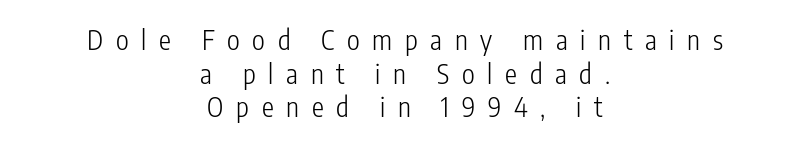
Q: Is the text bold? A: No.
Q: Is the text italic (slanted)? A: No, it is upright.
Q: Is the text underlined? A: No.
Q: How is the paragraph aligned? A: Centered.
Q: Is the spacing between letters normal or unusually wide? A: Unusually wide.
Q: Is the spacing between lines tight, normal or loose? A: Normal.
